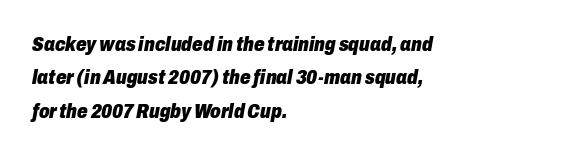
The image shows 21 px bold type, italic (leaning right); set left-aligned, normal line spacing (1.59x), normal letter spacing, not underlined.
